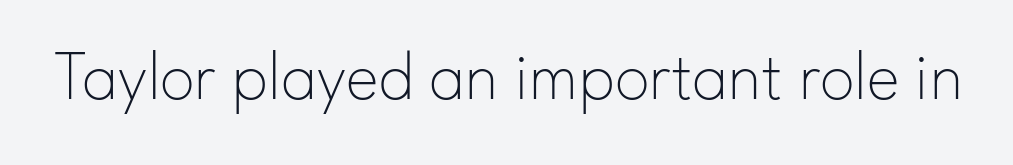
Q: Is the text bold? A: No.
Q: Is the text italic (slanted)? A: No, it is upright.
Q: Is the typeface a serif or a sans-serif typeface? A: Sans-serif.
Q: Is the text underlined? A: No.
Q: Is the spacing between letters normal or unusually wide? A: Normal.
Q: Width (condensed, normal, or wide)? A: Normal.
Q: Stroke contrast? A: Low.
Q: x-height? A: Small.
Q: Monospaced? A: No.
